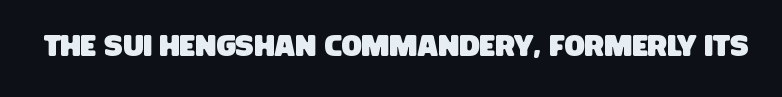
{"serif": "no", "width": "condensed", "stroke_contrast": "low", "x_height": "large", "monospaced": "no", "underline": "no", "letter_spacing": "normal", "letter_spacing_em": 0.0, "glyph_px": 30}
